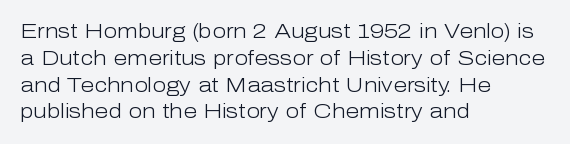
Q: Is the text bold? A: No.
Q: Is the text italic (slanted)? A: No, it is upright.
Q: Is the text underlined? A: No.
Q: How is the paragraph aligned? A: Left-aligned.
Q: Is the spacing between letters normal or unusually wide? A: Normal.
Q: Is the spacing between lines tight, normal or loose? A: Normal.
